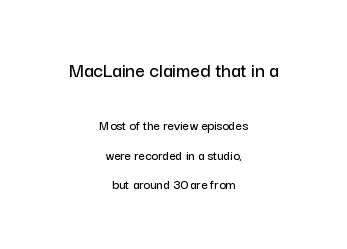
This rendering features lettering with no underline. Characters follow at the spacing the type designer built in. Baseline-to-baseline distance is far greater than the letter height. The upper block of text is set noticeably larger than the block beneath it. The font's upright variant was chosen for this text. Neither beginnings nor endings align; midpoints do.
